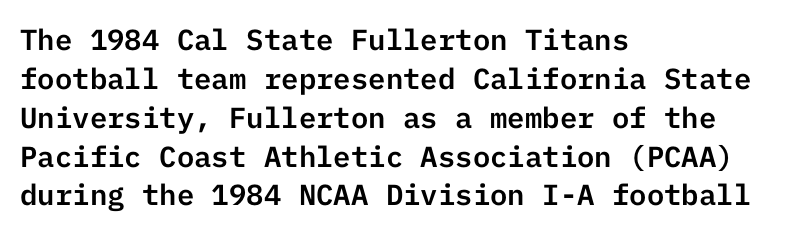
All the whitespace from short lines collects on the right. Nobody drew a line under any word here. Posture: upright roman. One glance says typical: line gaps are just what's usual.
